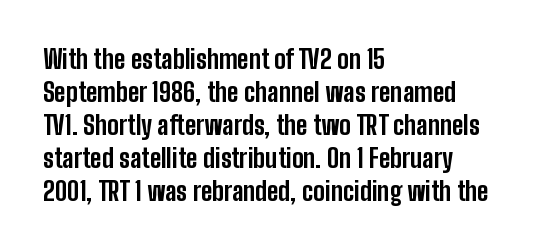
Q: Is the text bold? A: Yes.
Q: Is the text italic (slanted)? A: No, it is upright.
Q: Is the text underlined? A: No.
Q: How is the paragraph aligned? A: Left-aligned.
Q: Is the spacing between letters normal or unusually wide? A: Normal.
Q: Is the spacing between lines tight, normal or loose? A: Normal.
